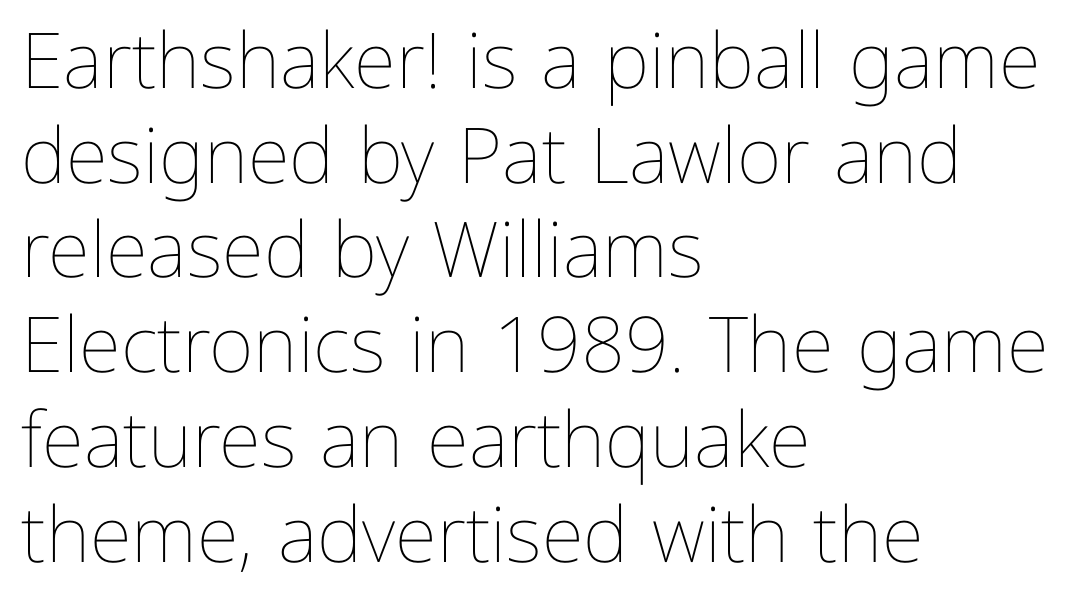
The image shows 77 px thin type, upright; set left-aligned, line spacing 1.23x, normal letter spacing, not underlined; low stroke contrast and a medium x-height.
